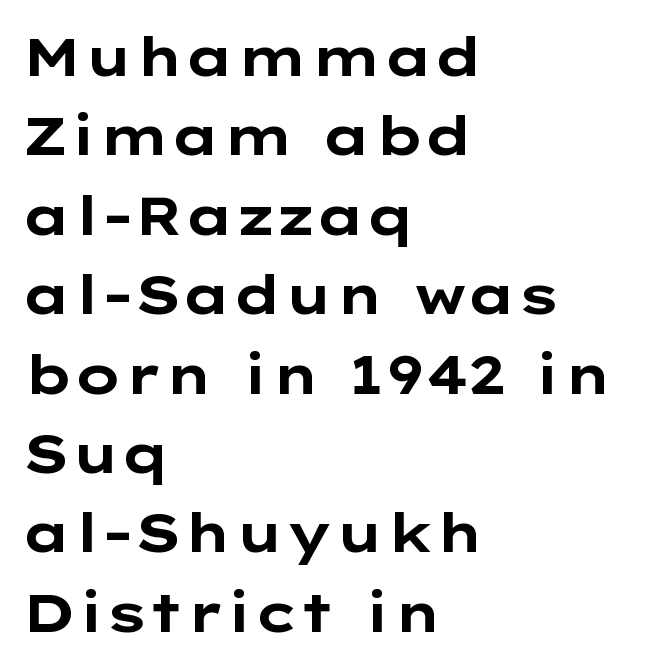
The image shows 54 px bold, wide sans-serif type, upright; set left-aligned, normal line spacing (1.47x), normal letter spacing, not underlined; low stroke contrast and a medium x-height.
